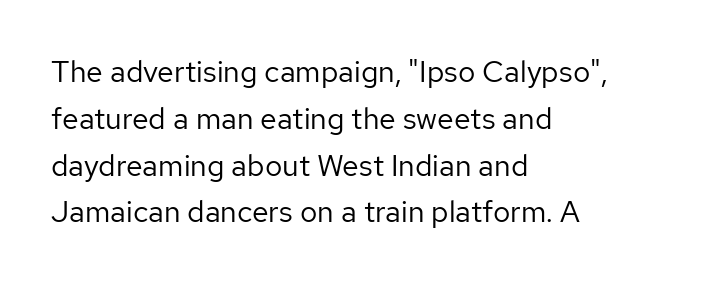
The image shows 30 px regular-weight sans-serif type, upright; set left-aligned, normal line spacing (1.56x), normal letter spacing, not underlined; low stroke contrast and a medium x-height.
